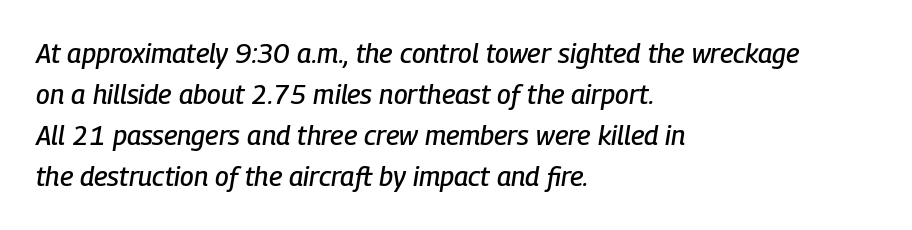
Standard letterfit; no display-style spreading of the glyphs. Line spacing here is normal. You can tell it's italic because the verticals aren't actually vertical. No word sits above an underline.
